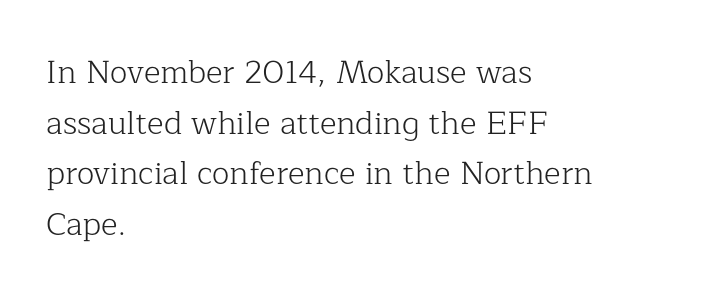
Q: Is the text bold? A: No.
Q: Is the text italic (slanted)? A: No, it is upright.
Q: Is the typeface a serif or a sans-serif typeface? A: Serif.
Q: Is the text underlined? A: No.
Q: How is the paragraph aligned? A: Left-aligned.
Q: Is the spacing between letters normal or unusually wide? A: Normal.
Q: Is the spacing between lines tight, normal or loose? A: Normal.
Q: Width (condensed, normal, or wide)? A: Normal.
Q: Stroke contrast? A: Low.
Q: x-height? A: Medium.
Q: Monospaced? A: No.
